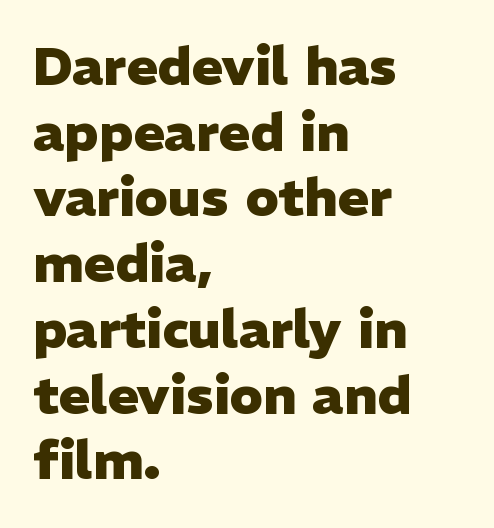
Q: Is the text bold? A: Yes.
Q: Is the text italic (slanted)? A: No, it is upright.
Q: Is the typeface a serif or a sans-serif typeface? A: Sans-serif.
Q: Is the text underlined? A: No.
Q: How is the paragraph aligned? A: Left-aligned.
Q: Is the spacing between letters normal or unusually wide? A: Normal.
Q: Width (condensed, normal, or wide)? A: Normal.
Q: Stroke contrast? A: Low.
Q: x-height? A: Medium.
Q: Monospaced? A: No.
